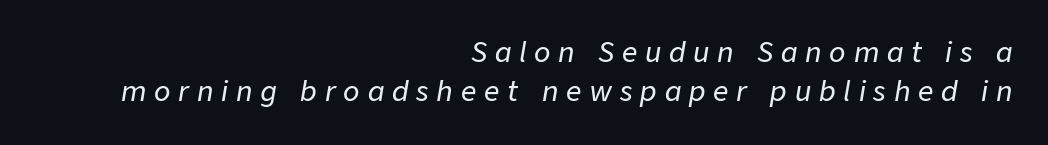
Q: Is the text italic (slanted)? A: Yes, it leans right by about 9 degrees.
Q: Is the text underlined? A: No.
Q: How is the paragraph aligned? A: Right-aligned.
Q: Is the spacing between letters normal or unusually wide? A: Unusually wide.
Q: Is the spacing between lines tight, normal or loose? A: Normal.
